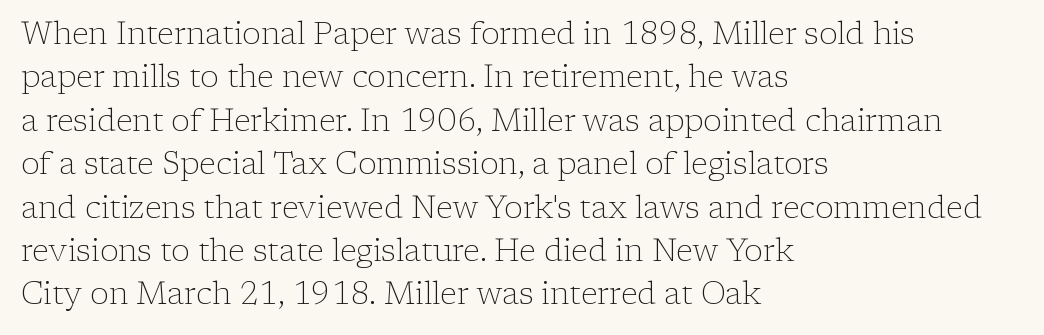
{"serif": "yes", "italic": "no", "bold": "no", "weight": "light", "width": "normal", "stroke_contrast": "low", "x_height": "medium", "monospaced": "no", "underline": "no", "align": "left", "line_spacing": "normal", "line_spacing_ratio": 1.4, "letter_spacing": "normal", "letter_spacing_em": 0.0, "glyph_px": 31}
